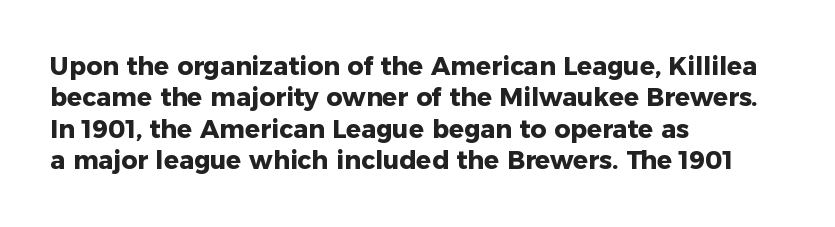
Horizontal alignment here is leftward, the default for most running prose. These lines were composed using upright roman letters. Quick note: underline off. Words appear dense and cohesive because spacing is normal. Honestly, the row spacing looks completely unremarkable. Heft: maximum for text — a bold.
